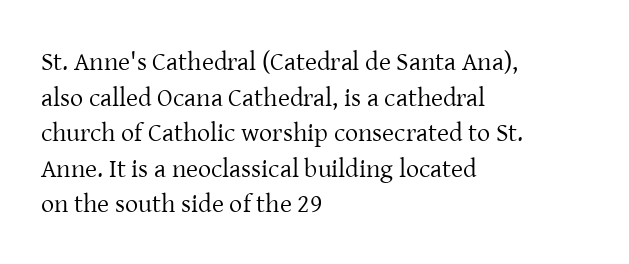
The image shows 26 px text type, upright; set left-aligned, normal line spacing (1.37x), normal letter spacing, not underlined.
